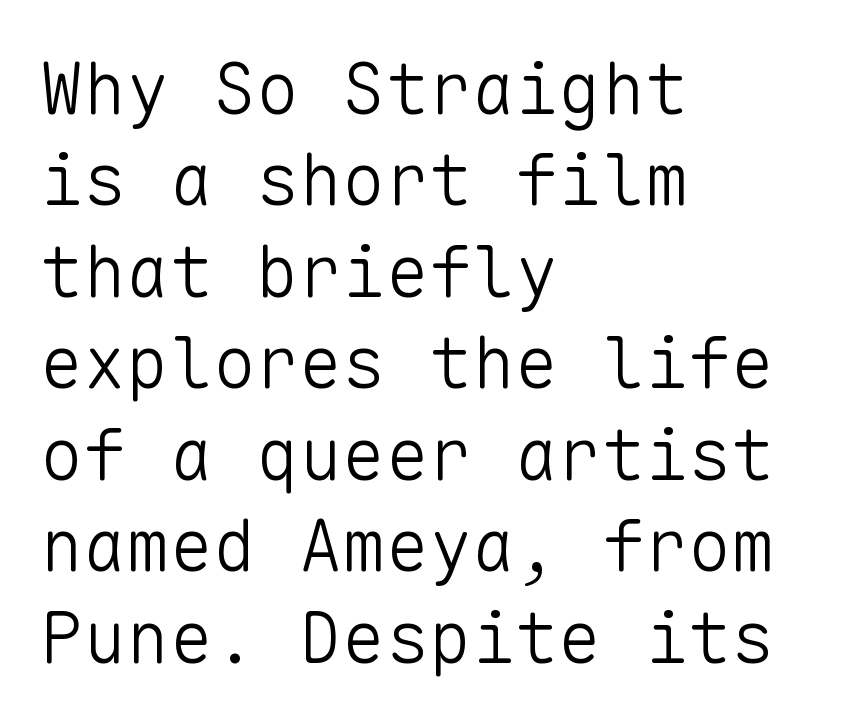
{"serif": "no", "italic": "no", "bold": "no", "weight": "light", "width": "normal", "stroke_contrast": "low", "x_height": "medium", "monospaced": "yes", "underline": "no", "align": "left", "line_spacing": "normal", "line_spacing_ratio": 1.27, "letter_spacing": "normal", "letter_spacing_em": 0.0, "glyph_px": 72}
